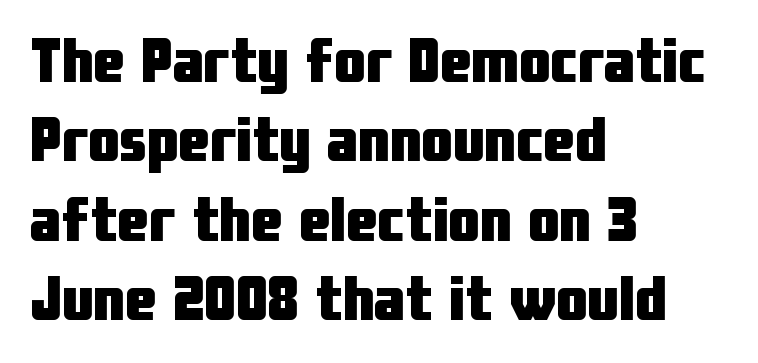
The image shows 63 px heavy, condensed sans-serif type, upright; set left-aligned, normal line spacing (1.26x), normal letter spacing, not underlined; low stroke contrast and a medium x-height.
